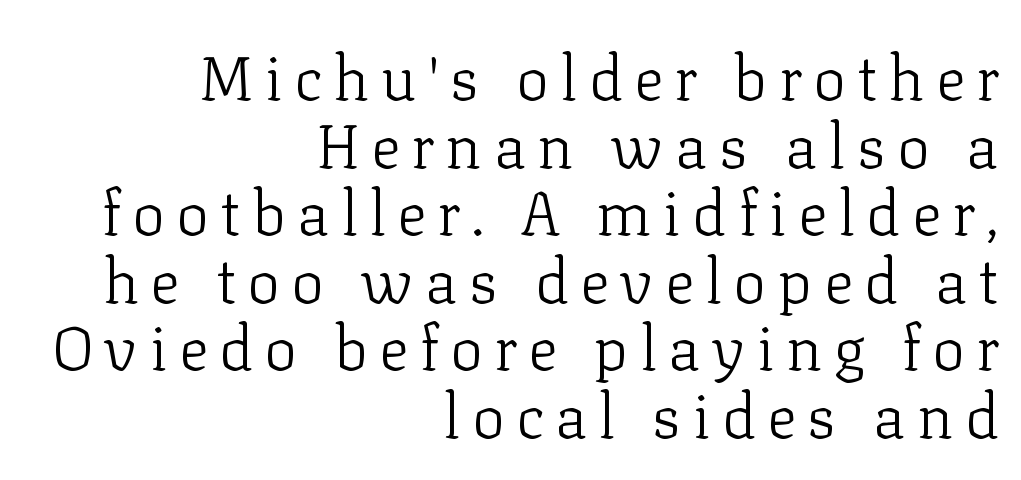
Q: Is the text bold? A: No.
Q: Is the text italic (slanted)? A: No, it is upright.
Q: Is the typeface a serif or a sans-serif typeface? A: Serif.
Q: Is the text underlined? A: No.
Q: How is the paragraph aligned? A: Right-aligned.
Q: Is the spacing between lines tight, normal or loose? A: Tight.
Q: Width (condensed, normal, or wide)? A: Normal.
Q: Stroke contrast? A: Low.
Q: x-height? A: Medium.
Q: Monospaced? A: No.
